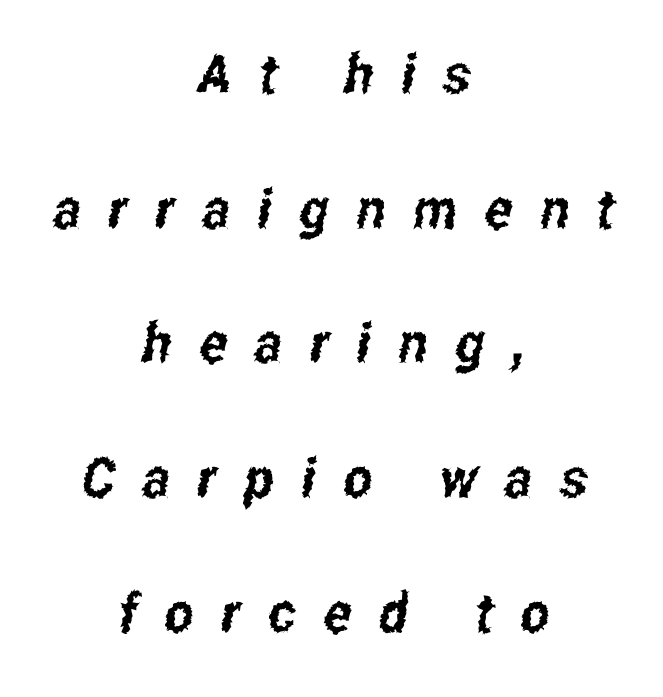
Underlining? Definitely not there. Each word looks stretched out because of the extra space between its letters. Is this a fixed-width face? No — the glyphs have proportional, varying widths. Unlike a traditional serif, this face leaves its strokes unadorned. Line starts and ends both wander, symmetrically. The designer dialed line spacing up above the default.
